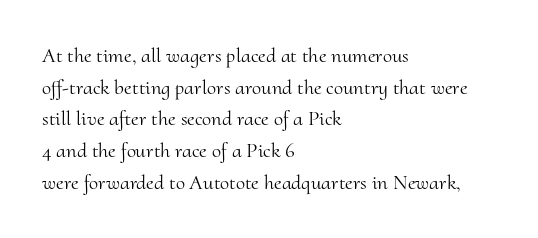
Style check: upright. Leftover space on each line is placed entirely after the last word. The rows are spaced the way most documents space them. The font is comparable to plain body text, perhaps lighter. Honestly, there is no underline to notice here at all. Nobody touched the tracking dial on this one.
